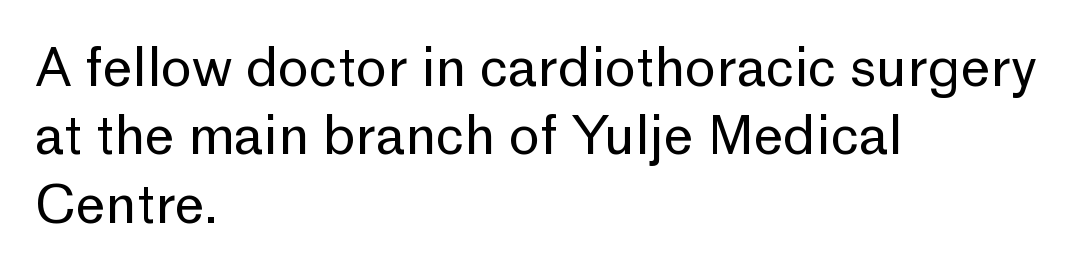
The image shows 53 px regular-weight sans-serif type, upright; set left-aligned, normal line spacing (1.29x), normal letter spacing, not underlined; low stroke contrast and a medium x-height.
